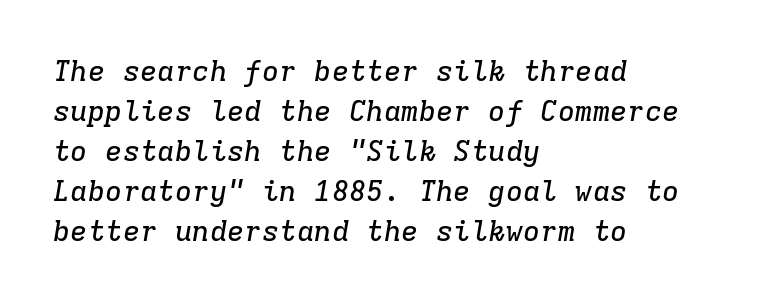
Reading down the column, the eye jumps a familiar distance to each next line. Teacher's note: observe the even left margin — that is flush-left alignment. What kind of face is this? One with serifs. The string is rendered with underlining switched off. Rendered with sloped, italic letterforms. Honestly, the letter spacing is just normal — you wouldn't notice it.
